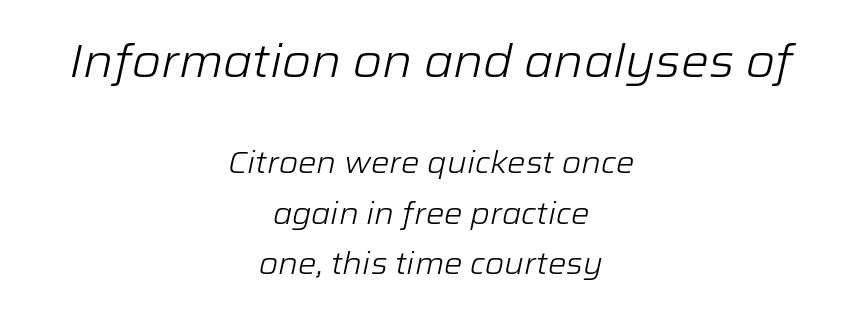
If you folded the block vertically in half, each line would mirror itself in length. Looks like regular typesetting: each glyph gets only the width it needs. Yep, that's italic — everything's leaning. Compare the two chunks: the upper has the greater cap height. Is the type heavy? It reads as light-to-regular instead. A typesetter would call this leading conventional body-copy spacing.
